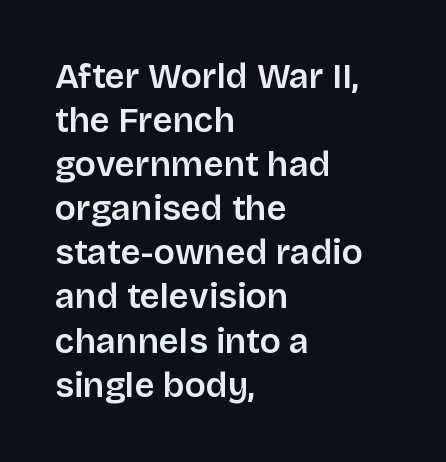
Q: Is the text italic (slanted)? A: No, it is upright.
Q: Is the typeface a serif or a sans-serif typeface? A: Sans-serif.
Q: Is the text underlined? A: No.
Q: How is the paragraph aligned? A: Left-aligned.
Q: Is the spacing between letters normal or unusually wide? A: Normal.
Q: Is the spacing between lines tight, normal or loose? A: Normal.
Q: Width (condensed, normal, or wide)? A: Normal.
Q: Stroke contrast? A: Low.
Q: x-height? A: Large.
Q: Monospaced? A: No.
